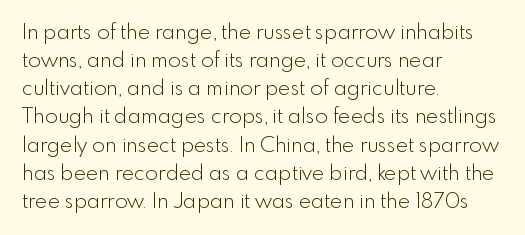
Visually the block forms a straight wall on the left and a jagged coastline on the right. Style check: upright. Bold? No — there's no thickening of the strokes. Notice how descenders clear the ascenders below comfortably — that's standard leading. Each word holds together tightly as a unit, with standard inter-letter gaps.
